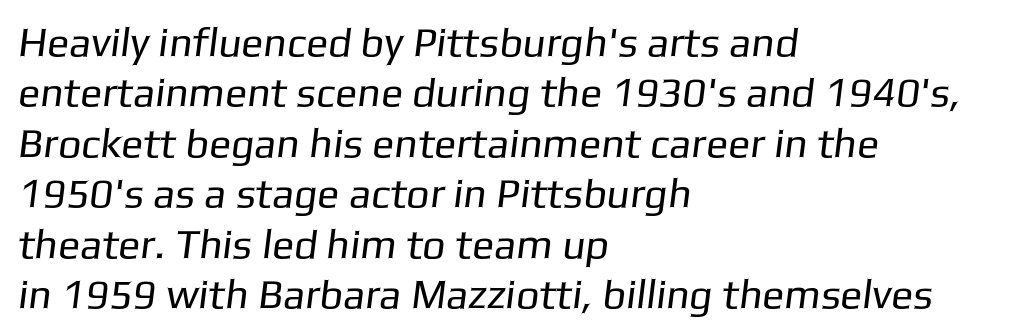
The image shows 41 px regular-weight sans-serif type; set left-aligned, line spacing 1.23x, normal letter spacing, not underlined; low stroke contrast and a medium x-height.
